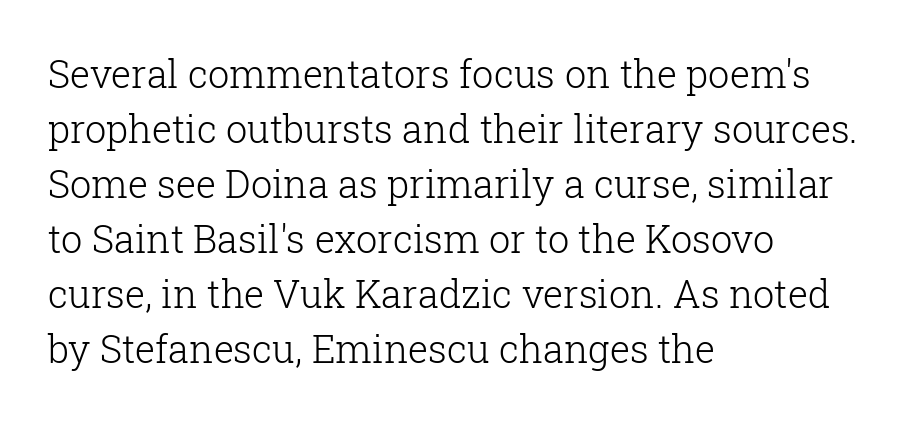
Q: Is the text bold? A: No.
Q: Is the text italic (slanted)? A: No, it is upright.
Q: Is the typeface a serif or a sans-serif typeface? A: Serif.
Q: Is the text underlined? A: No.
Q: How is the paragraph aligned? A: Left-aligned.
Q: Is the spacing between letters normal or unusually wide? A: Normal.
Q: Is the spacing between lines tight, normal or loose? A: Normal.
Q: Width (condensed, normal, or wide)? A: Normal.
Q: Stroke contrast? A: Low.
Q: x-height? A: Medium.
Q: Monospaced? A: No.
